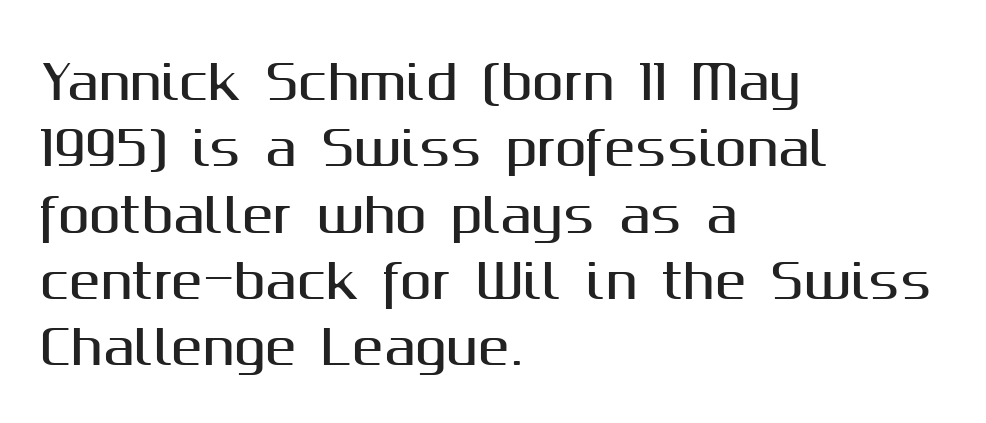
Q: Is the text italic (slanted)? A: No, it is upright.
Q: Is the typeface a serif or a sans-serif typeface? A: Sans-serif.
Q: Is the text underlined? A: No.
Q: How is the paragraph aligned? A: Left-aligned.
Q: Is the spacing between letters normal or unusually wide? A: Normal.
Q: Is the spacing between lines tight, normal or loose? A: Normal.
Q: Width (condensed, normal, or wide)? A: Normal.
Q: Stroke contrast? A: Medium.
Q: x-height? A: Medium.
Q: Monospaced? A: No.
